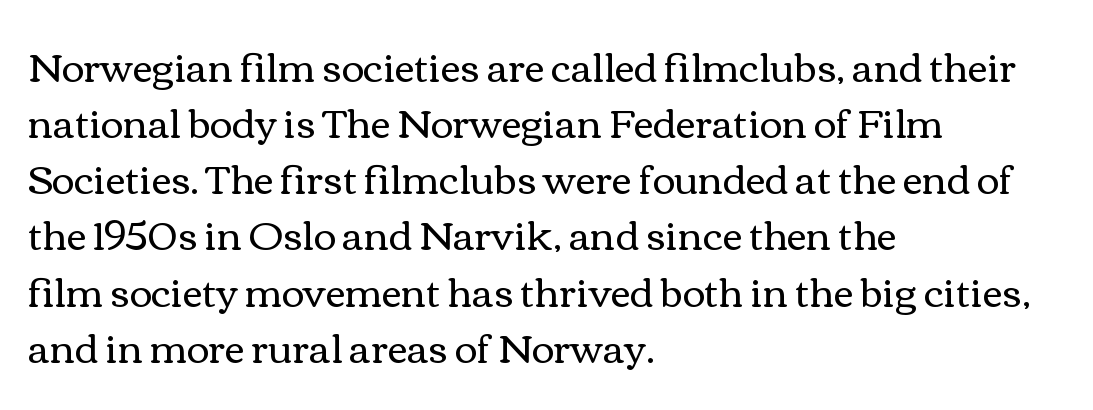
The image shows 39 px regular-weight, wide type, upright; set left-aligned, normal line spacing (1.44x), normal letter spacing, not underlined; medium stroke contrast and a medium x-height.
